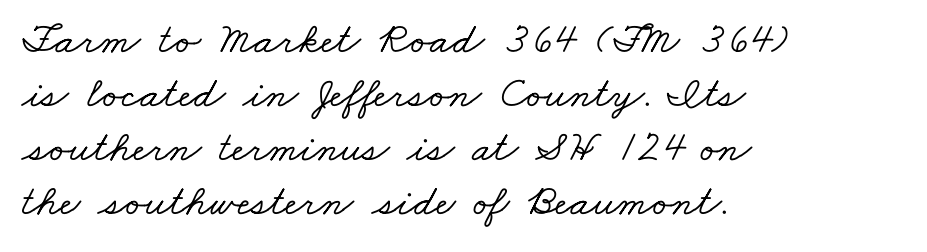
No word sits above an underline. Here the glyphs are tracked normally, forming tight word shapes. Teacher's note: observe the even left margin — that is flush-left alignment. Stroke terminals: seriffed.
